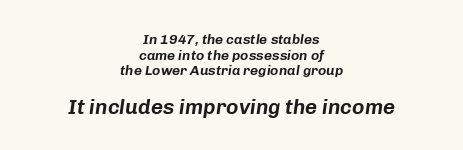
Q: Is the text italic (slanted)? A: Yes, it leans right by about 8 degrees.
Q: Is the text underlined? A: No.
Q: How is the paragraph aligned? A: Centered.
Q: Is the spacing between letters normal or unusually wide? A: Normal.
Q: Is the spacing between lines tight, normal or loose? A: Tight.
Q: Which block of text is set in a larger size, the first (top) or the second (bottom)? A: The second (bottom) one.
